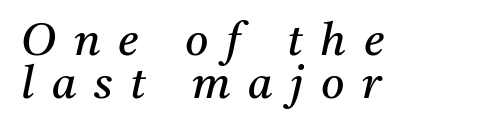
Q: Is the text bold? A: No.
Q: Is the text italic (slanted)? A: Yes, it leans right by about 11 degrees.
Q: Is the typeface a serif or a sans-serif typeface? A: Serif.
Q: Is the text underlined? A: No.
Q: How is the paragraph aligned? A: Left-aligned.
Q: Is the spacing between letters normal or unusually wide? A: Unusually wide.
Q: Is the spacing between lines tight, normal or loose? A: Tight.
Q: Width (condensed, normal, or wide)? A: Normal.
Q: Stroke contrast? A: Medium.
Q: x-height? A: Medium.
Q: Monospaced? A: No.
